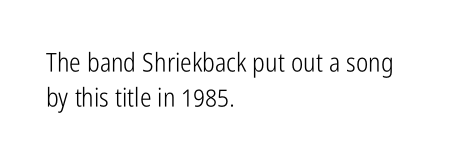
Q: Is the text bold? A: No.
Q: Is the text italic (slanted)? A: No, it is upright.
Q: Is the text underlined? A: No.
Q: How is the paragraph aligned? A: Left-aligned.
Q: Is the spacing between letters normal or unusually wide? A: Normal.
Q: Is the spacing between lines tight, normal or loose? A: Normal.
